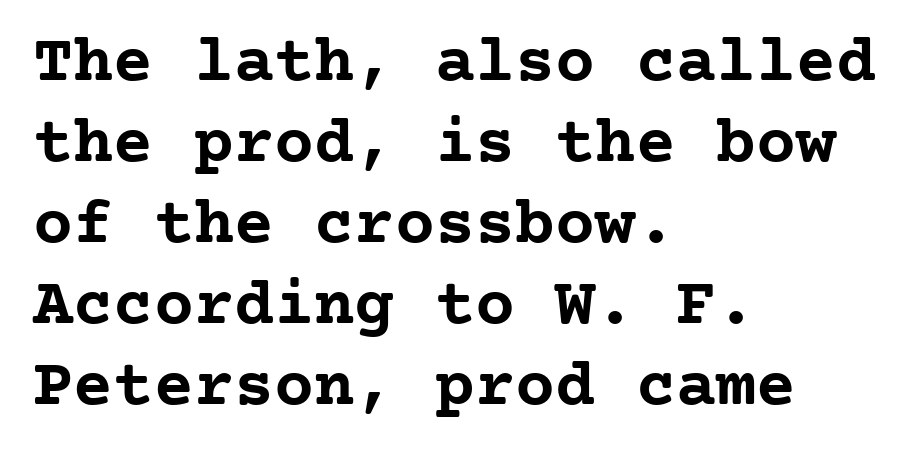
{"serif": "yes", "italic": "no", "bold": "yes", "weight": "semibold", "width": "normal", "stroke_contrast": "low", "x_height": "medium", "monospaced": "yes", "underline": "no", "align": "left", "line_spacing_ratio": 1.21, "letter_spacing": "normal", "letter_spacing_em": 0.0, "glyph_px": 67}
